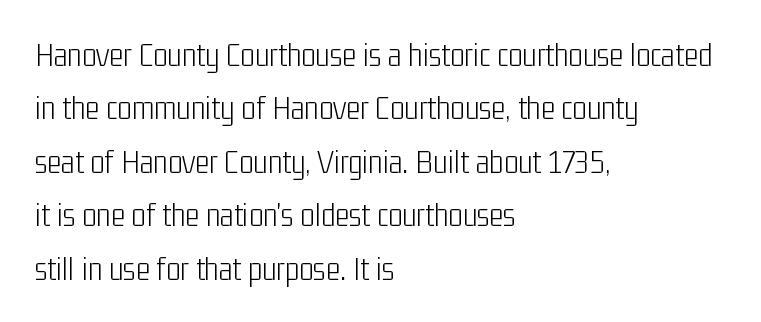
The image shows 34 px light, condensed sans-serif type, upright; set left-aligned, normal line spacing (1.57x), normal letter spacing, not underlined; low stroke contrast and a medium x-height.
